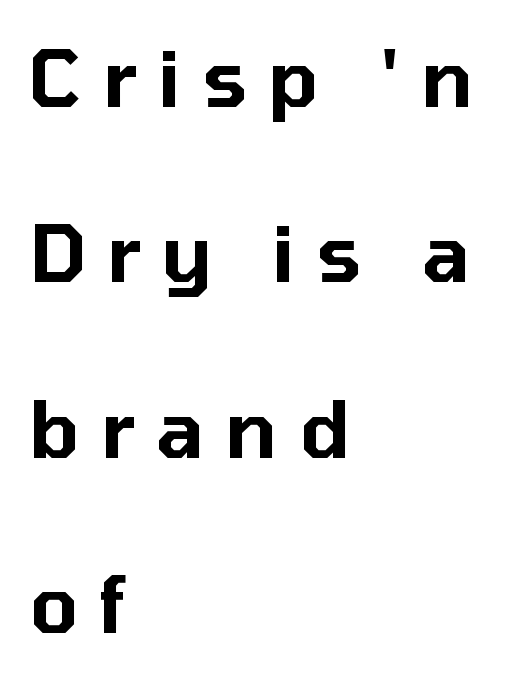
{"serif": "no", "italic": "no", "width": "normal", "stroke_contrast": "low", "x_height": "medium", "monospaced": "no", "underline": "no", "align": "left", "line_spacing": "loose", "line_spacing_ratio": 2.25, "letter_spacing": "wide", "letter_spacing_em": 0.27, "glyph_px": 78}
